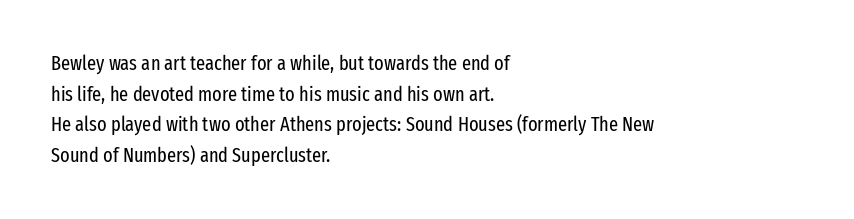
The image shows 20 px text type, upright; set left-aligned, normal line spacing (1.53x), normal letter spacing, not underlined.
